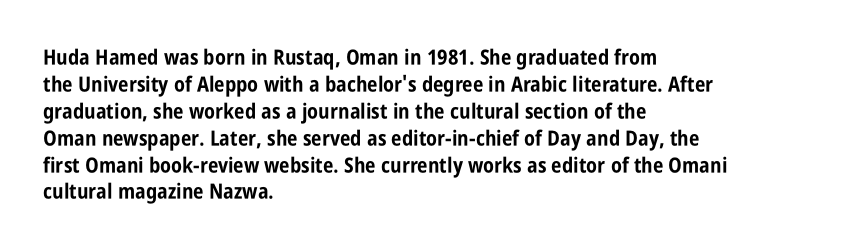
Which margin do the lines hug? The left one — the right edge is uneven. The foot of each line stays bare and open. Strokes here are thick enough to call this a true bold. Does the lettering tilt? It doesn't — this is upright. You could call the tracking neutral — neither tight nor loose. Interline gaps are of average width in this sample.
